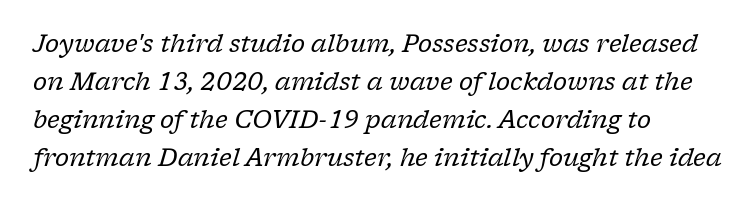
The image shows 24 px text type, italic (leaning right); set left-aligned, normal line spacing (1.58x), normal letter spacing, not underlined.
